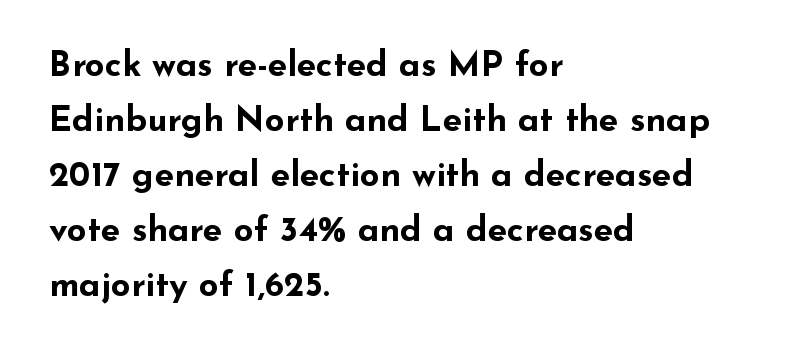
Baseline-to-baseline distance is the conventional proportion of letter height. Think of a printed novel: that variable character pitch is what you see here. Italic: no, the glyphs are upright roman. Honestly, the letter spacing is just normal — you wouldn't notice it. You'd pick this weight for a headline — it's a proper bold.
